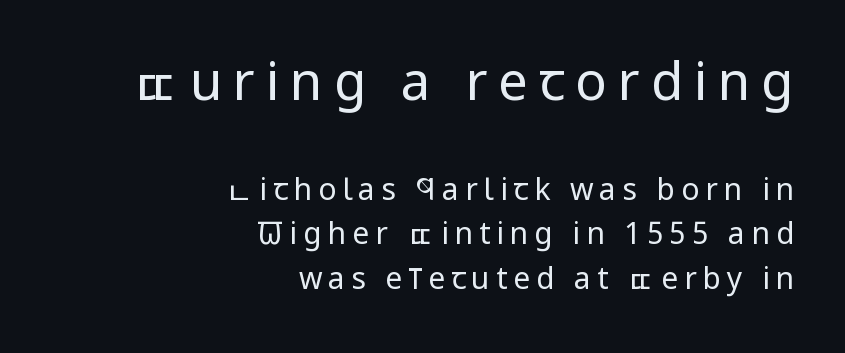
The image shows 53 px regular-weight, condensed sans-serif type, upright; set right-aligned, normal line spacing (1.48x), unusually wide letter spacing (+0.2 em), not underlined; the first (top) block is 1.77x larger; low stroke contrast and a large x-height.
